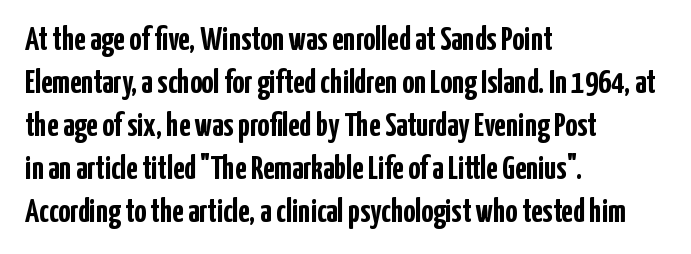
The rows are spaced the way most documents space them. Strong, thick strokes mark this as bold type. Quick note: not italic, upright. You could not count columns in this text — the font is proportionally spaced. The glyphs in this specimen are sans serif.
